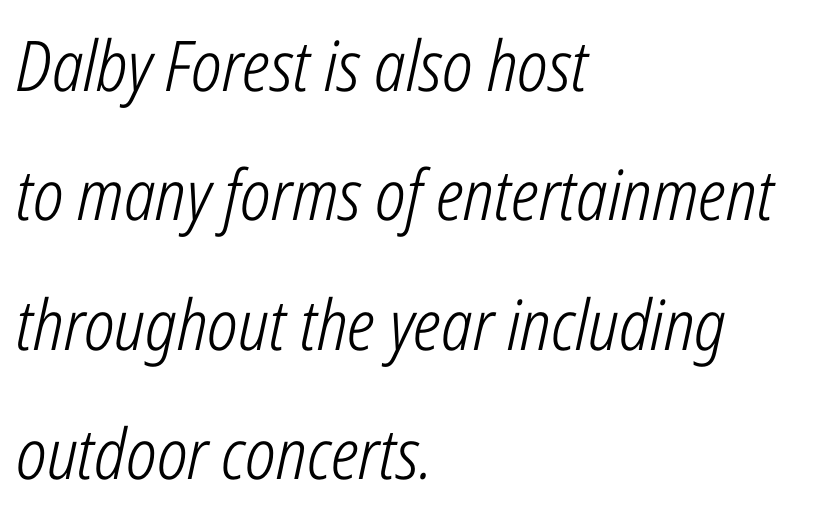
{"italic": "yes", "lean": "right", "slant_degrees": 12, "bold": "no", "weight": "light", "width": "condensed", "stroke_contrast": "low", "x_height": "medium", "monospaced": "no", "underline": "no", "align": "left", "line_spacing_ratio": 1.85, "letter_spacing": "normal", "letter_spacing_em": 0.0, "glyph_px": 70}
